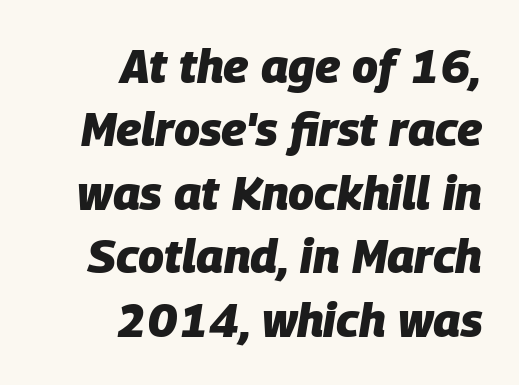
Horizontally, the lines are justified to the trailing edge only. The passage shown is emphatically bold. Slant detected: the letters are inclined. You could call the tracking neutral — neither tight nor loose.
